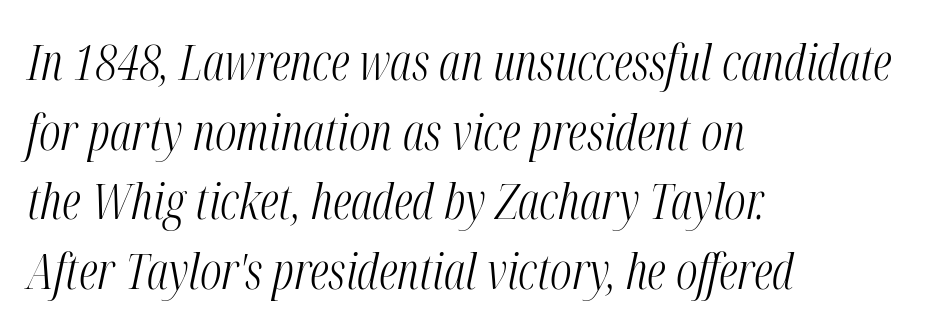
Weight: not bold — regular or lighter. Words appear dense and cohesive because spacing is normal. The rendering anchors every line to the left-hand side. Descenders hang freely into open space. Think of a printed novel: that variable character pitch is what you see here.
